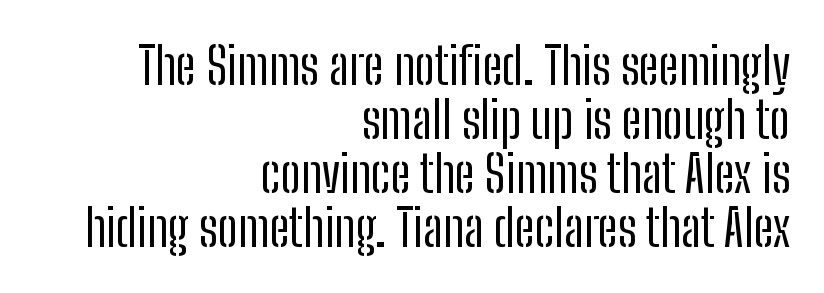
{"serif": "no", "italic": "no", "bold": "no", "weight": "regular", "width": "condensed", "stroke_contrast": "low", "x_height": "medium", "monospaced": "no", "underline": "no", "align": "right", "line_spacing": "tight", "line_spacing_ratio": 1.06, "letter_spacing": "normal", "letter_spacing_em": 0.0, "glyph_px": 51}
